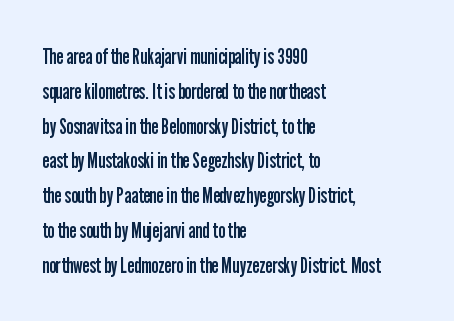
Q: Is the text bold? A: No.
Q: Is the text italic (slanted)? A: No, it is upright.
Q: Is the text underlined? A: No.
Q: How is the paragraph aligned? A: Left-aligned.
Q: Is the spacing between letters normal or unusually wide? A: Normal.
Q: Is the spacing between lines tight, normal or loose? A: Normal.
